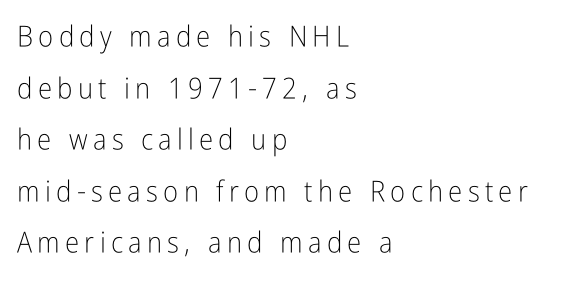
The words here are not underlined. No letter is thick-stroked: the sample isn't bold. This sample uses an upright cut, with every glyph sitting square on the baseline. Is this a fixed-width face? No — the glyphs have proportional, varying widths. Caption: multi-line text, flush left, ragged right.
